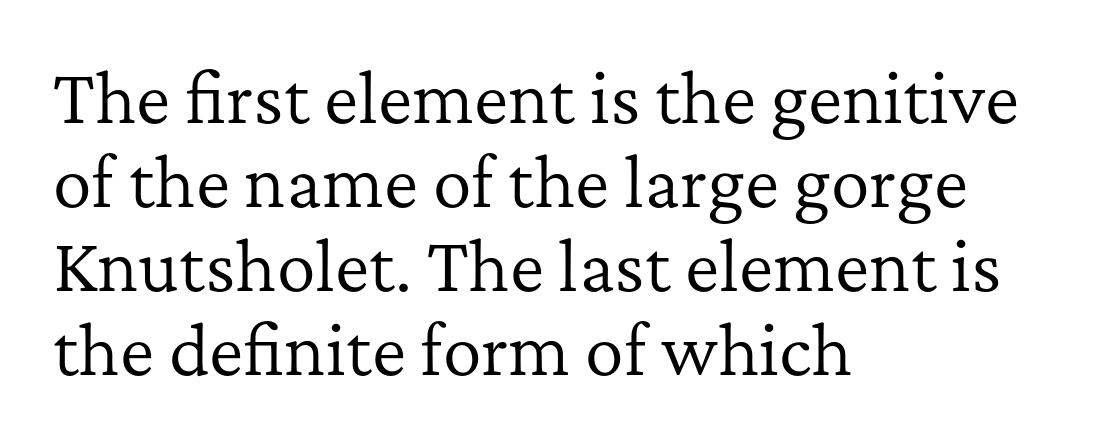
{"serif": "yes", "italic": "no", "bold": "no", "weight": "regular", "width": "normal", "stroke_contrast": "low", "x_height": "medium", "monospaced": "no", "underline": "no", "align": "left", "line_spacing": "normal", "line_spacing_ratio": 1.29, "letter_spacing": "normal", "letter_spacing_em": 0.0, "glyph_px": 65}
